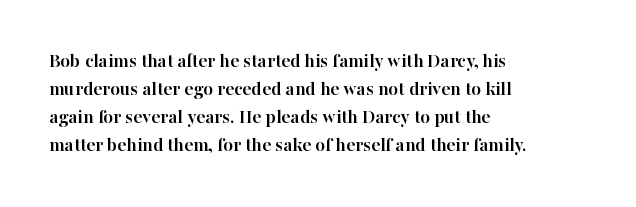
Its strokes are broad and dark, the hallmark of bold type. Plain, unruled lines of type. The paragraph shown leans on its left margin. Reading down the column, the eye jumps a familiar distance to each next line. Vertical strokes here are truly vertical.
